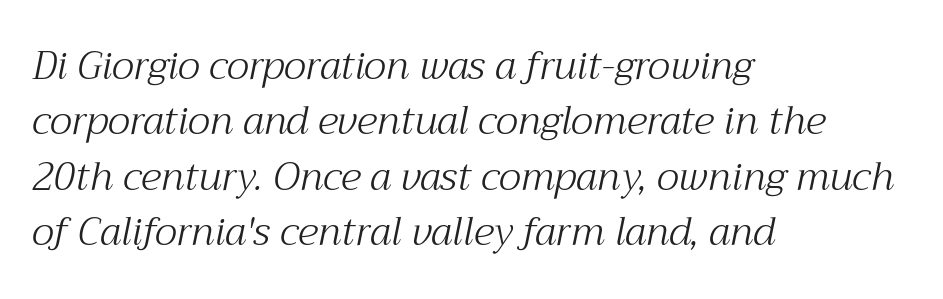
Q: Is the text bold? A: No.
Q: Is the text italic (slanted)? A: Yes, it leans right by about 12 degrees.
Q: Is the typeface a serif or a sans-serif typeface? A: Serif.
Q: Is the text underlined? A: No.
Q: How is the paragraph aligned? A: Left-aligned.
Q: Is the spacing between letters normal or unusually wide? A: Normal.
Q: Is the spacing between lines tight, normal or loose? A: Normal.
Q: Width (condensed, normal, or wide)? A: Normal.
Q: Stroke contrast? A: Medium.
Q: x-height? A: Medium.
Q: Monospaced? A: No.
